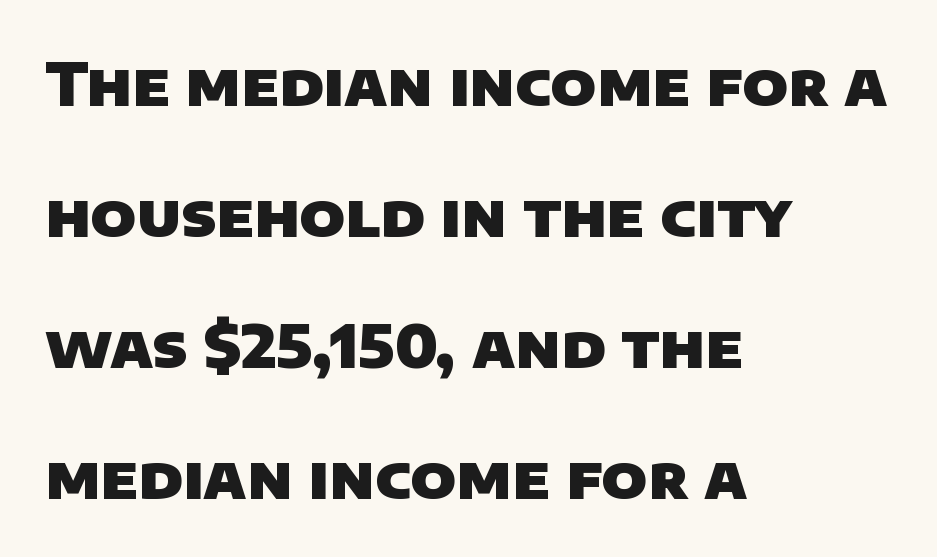
{"serif": "no", "bold": "yes", "weight": "heavy", "width": "normal", "stroke_contrast": "low", "x_height": "large", "monospaced": "no", "underline": "no", "align": "left", "line_spacing": "loose", "line_spacing_ratio": 2.22, "letter_spacing": "normal", "letter_spacing_em": 0.0, "glyph_px": 59}
